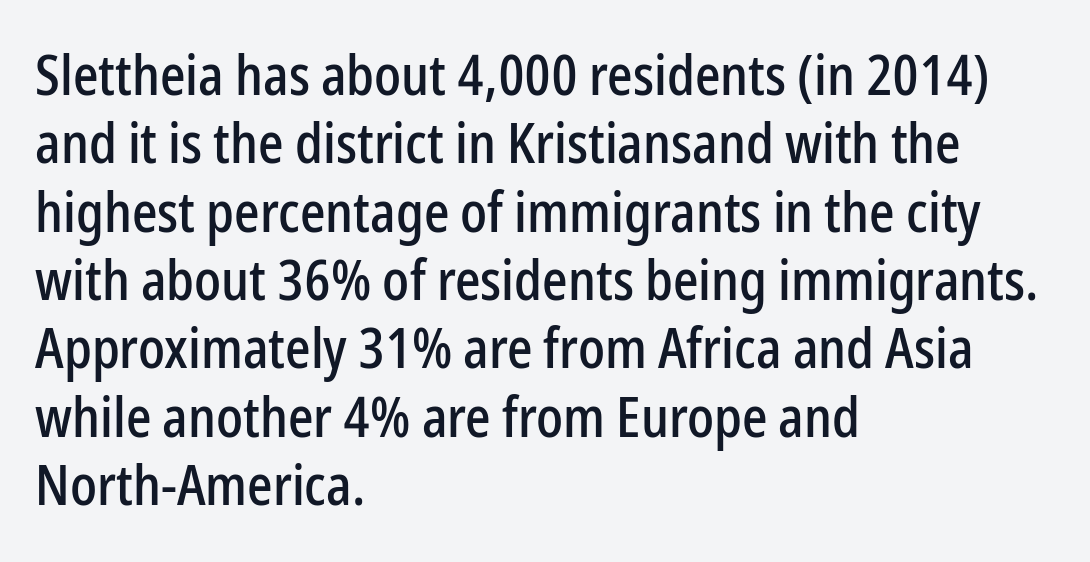
Clear beneath every line of the passage. The rendering uses natural spacing where letterforms have individual widths. There is no visible air inserted between adjacent glyphs. Note: no serifs on the glyphs. The text block is weighted toward the left margin, trailing off unevenly rightward. The specimen reads as upright at a glance.
